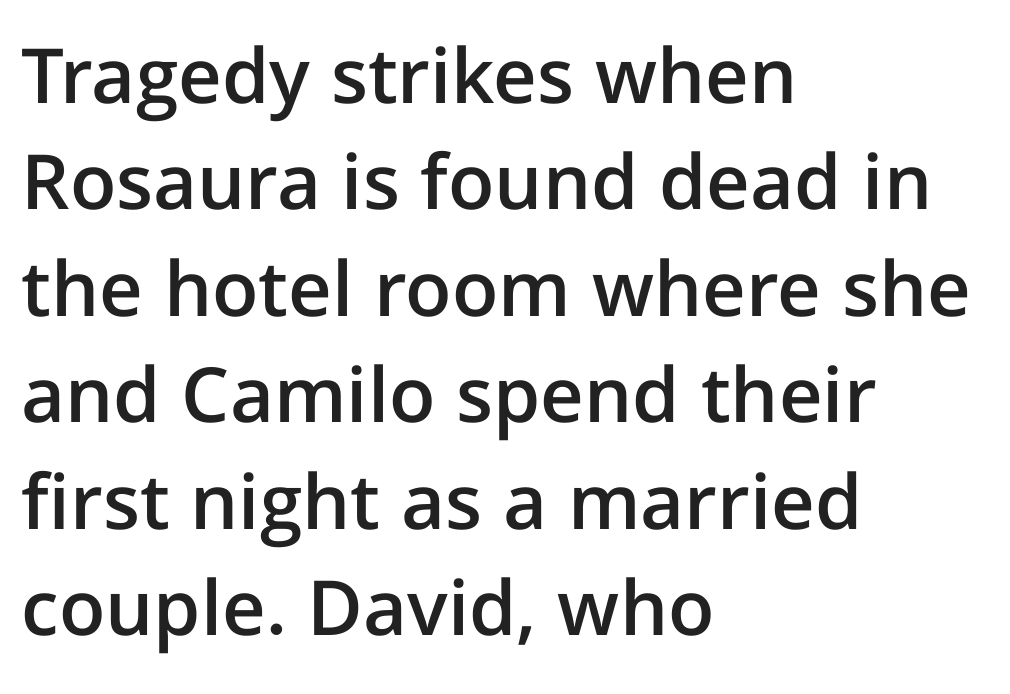
Q: Is the text bold? A: Semi-bold.
Q: Is the text italic (slanted)? A: No, it is upright.
Q: Is the typeface a serif or a sans-serif typeface? A: Sans-serif.
Q: Is the text underlined? A: No.
Q: How is the paragraph aligned? A: Left-aligned.
Q: Is the spacing between letters normal or unusually wide? A: Normal.
Q: Is the spacing between lines tight, normal or loose? A: Normal.
Q: Width (condensed, normal, or wide)? A: Normal.
Q: Stroke contrast? A: Low.
Q: x-height? A: Medium.
Q: Monospaced? A: No.
